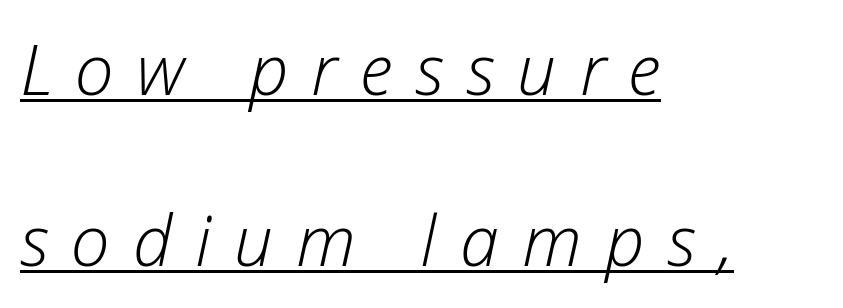
{"italic": "yes", "lean": "right", "slant_degrees": 12, "bold": "no", "weight": "light", "width": "normal", "stroke_contrast": "low", "x_height": "medium", "monospaced": "no", "underline": "yes", "align": "left", "line_spacing": "loose", "line_spacing_ratio": 2.45, "letter_spacing": "wide", "letter_spacing_em": 0.33, "glyph_px": 70}
